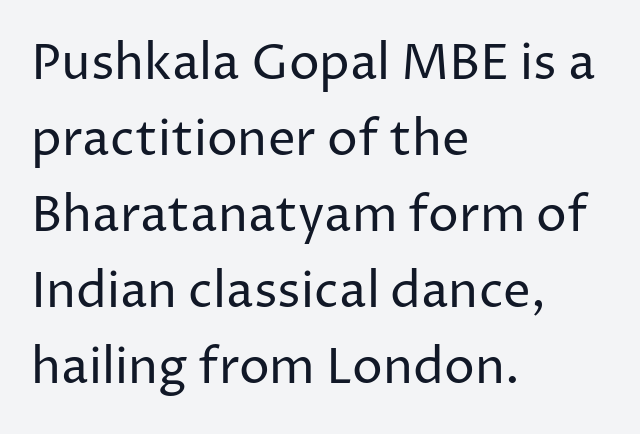
Honestly, the letter spacing is just normal — you wouldn't notice it. Tall strokes in this sample are plumb rather than angled. The face used here is a sans, in the tradition of grotesques and geometrics. The strip under each line holds only bare page. In CSS terms this would be text-align: left. Proportional: the letters do not fall into vertical columns.
